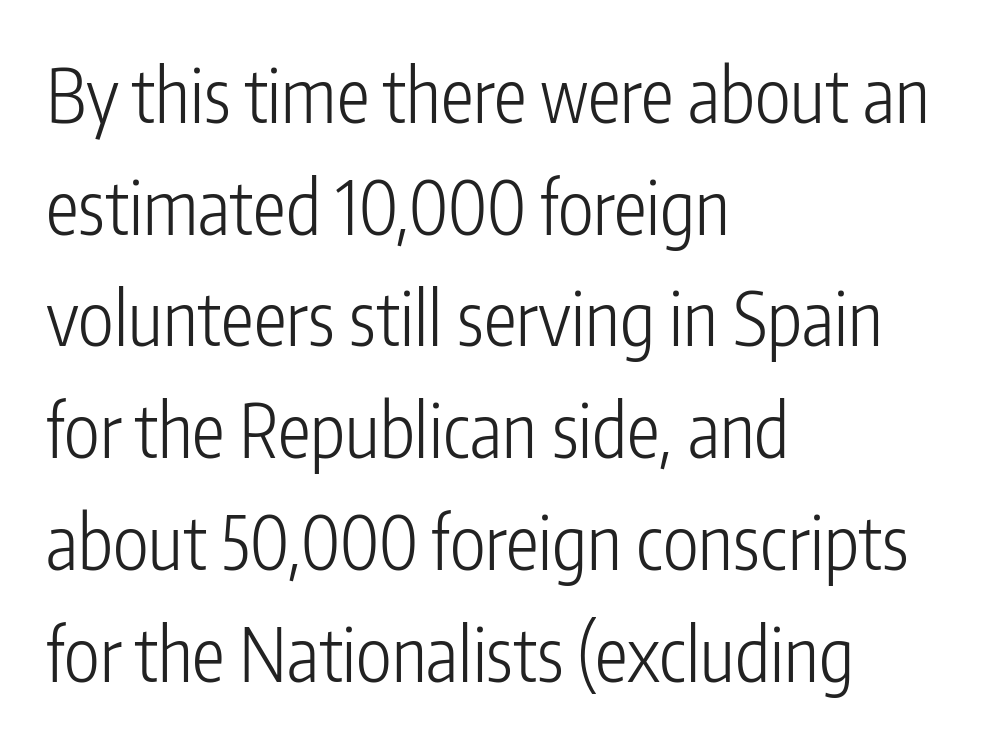
The letters stand upright; this is a roman face. This sample is left-justified, so line endings fall wherever the words run out. Normally led — the rows are evenly, conventionally spaced. In terms of letterspacing, this is plain default setting. The face used here is proportionally spaced, like ordinary book or web type.
